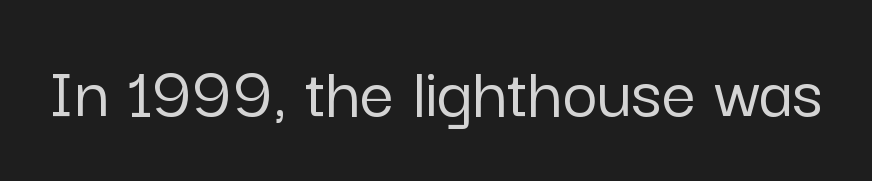
{"serif": "no", "italic": "no", "width": "normal", "stroke_contrast": "low", "x_height": "medium", "monospaced": "no", "underline": "no", "letter_spacing": "normal", "letter_spacing_em": 0.0, "glyph_px": 76}
